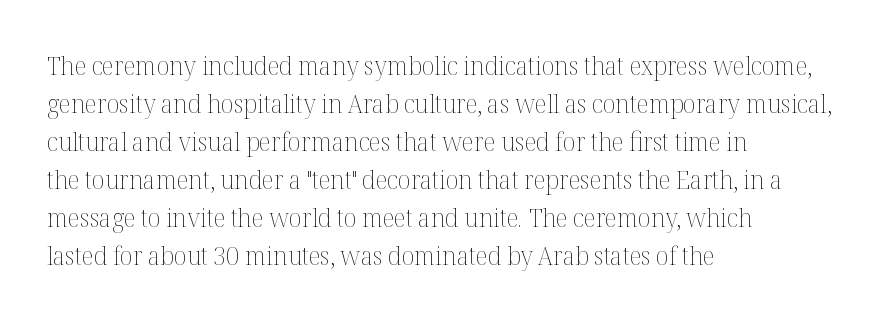
{"italic": "no", "bold": "no", "underline": "no", "align": "left", "line_spacing": "normal", "line_spacing_ratio": 1.46, "letter_spacing": "normal", "letter_spacing_em": 0.0, "glyph_px": 26}
